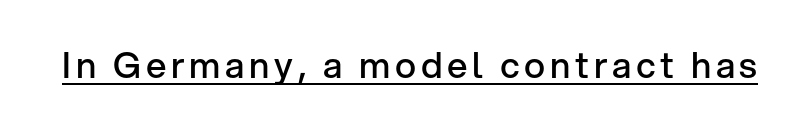
{"serif": "no", "italic": "no", "bold": "semi", "weight": "semibold", "width": "normal", "stroke_contrast": "low", "x_height": "medium", "monospaced": "no", "underline": "yes", "glyph_px": 36}
